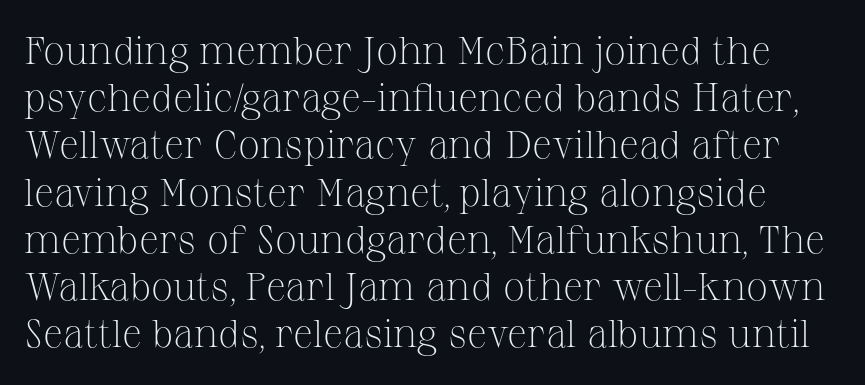
{"serif": "yes", "italic": "no", "bold": "no", "weight": "light", "width": "normal", "stroke_contrast": "medium", "x_height": "medium", "monospaced": "no", "underline": "no", "line_spacing_ratio": 1.21, "letter_spacing": "normal", "letter_spacing_em": 0.0, "glyph_px": 39}
